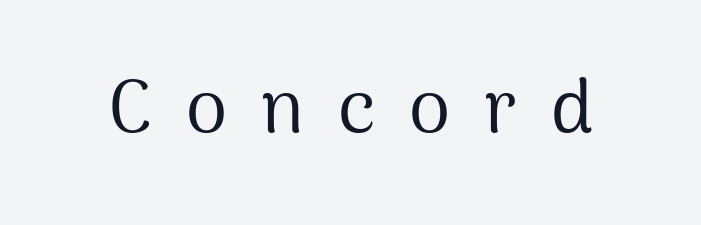
Posture: vertical. Think of a printed novel: that variable character pitch is what you see here. The strokes carry an ordinary text weight at most. Each row of text sits above clean, open space. The line texture is sparse and dotted thanks to wide tracking. The letters carry no serifs — their stems end cleanly without finishing strokes.
